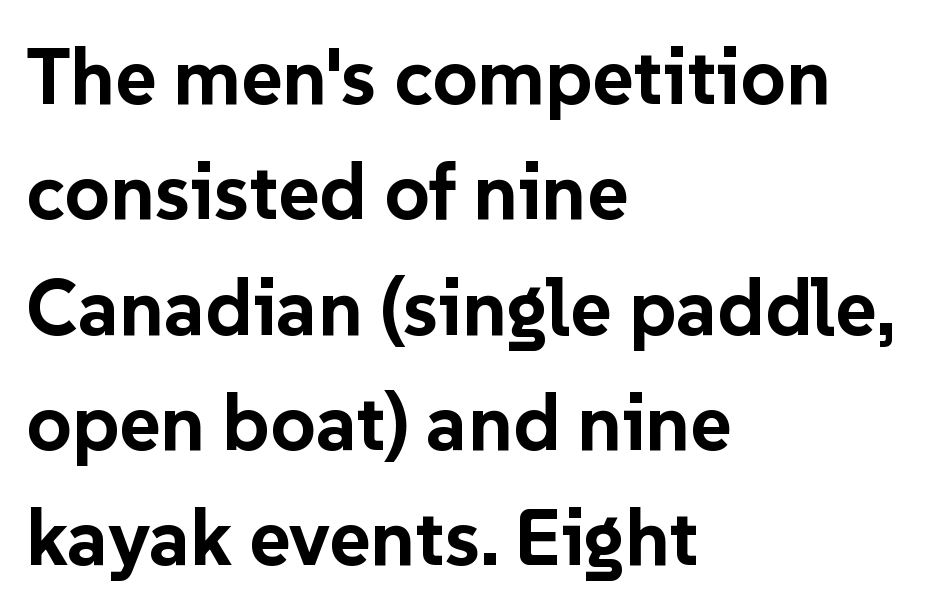
Q: Is the text bold? A: Yes.
Q: Is the text italic (slanted)? A: No, it is upright.
Q: Is the typeface a serif or a sans-serif typeface? A: Sans-serif.
Q: Is the text underlined? A: No.
Q: How is the paragraph aligned? A: Left-aligned.
Q: Is the spacing between letters normal or unusually wide? A: Normal.
Q: Is the spacing between lines tight, normal or loose? A: Normal.
Q: Width (condensed, normal, or wide)? A: Normal.
Q: Stroke contrast? A: Low.
Q: x-height? A: Medium.
Q: Monospaced? A: No.
